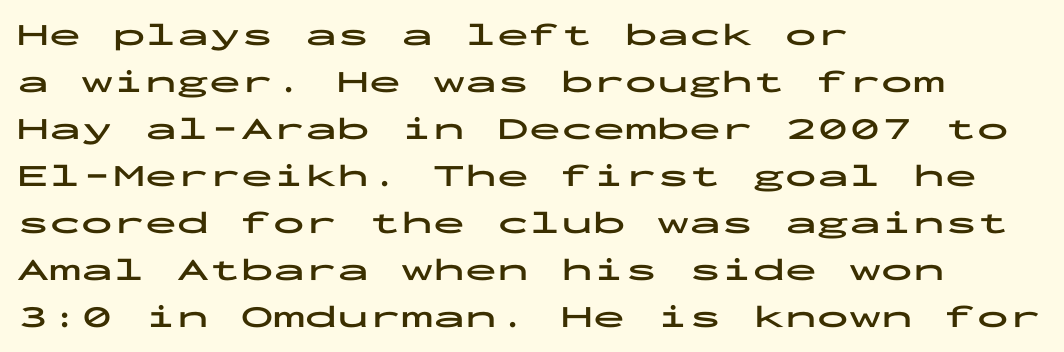
The image shows 32 px bold, wide sans-serif type, upright, monospaced; set left-aligned, normal line spacing (1.47x), normal letter spacing, not underlined; low stroke contrast and a medium x-height.
